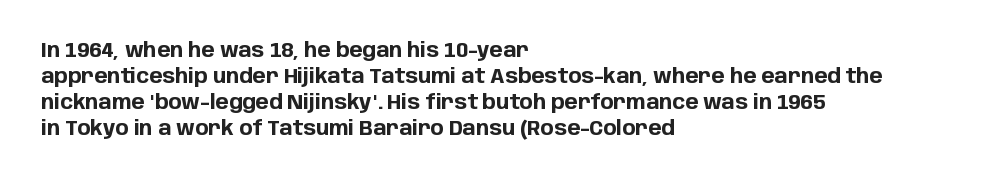
The image shows 20 px bold type, upright; set left-aligned, normal line spacing (1.3x), normal letter spacing, not underlined.
